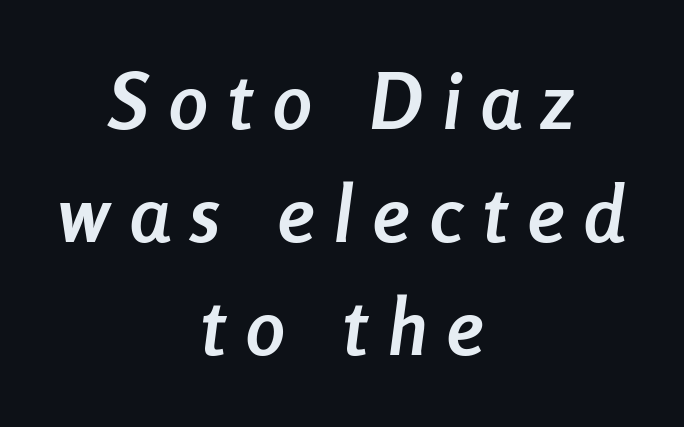
The image shows 78 px semibold, condensed type, italic (leaning right); set centered, normal line spacing (1.45x), unusually wide letter spacing (+0.26 em), not underlined; low stroke contrast and a medium x-height.
